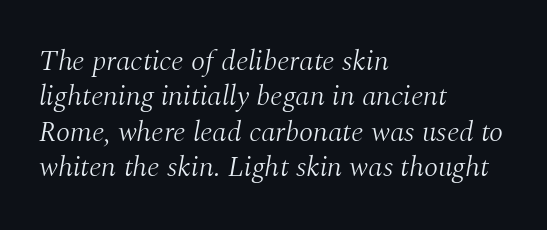
The image shows 29 px light serif type, italic (leaning right); set left-aligned, line spacing 1.22x, normal letter spacing, not underlined; medium stroke contrast and a medium x-height.
